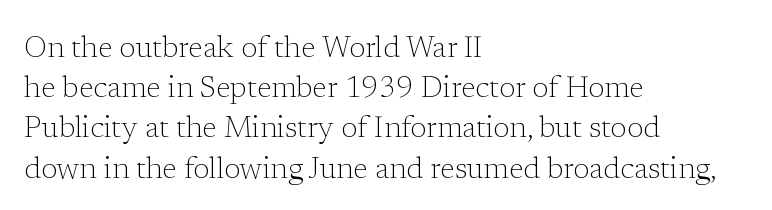
{"serif": "yes", "italic": "no", "bold": "no", "weight": "light", "width": "normal", "stroke_contrast": "low", "x_height": "medium", "monospaced": "no", "underline": "no", "align": "left", "line_spacing": "normal", "line_spacing_ratio": 1.34, "letter_spacing": "normal", "letter_spacing_em": 0.0, "glyph_px": 30}
